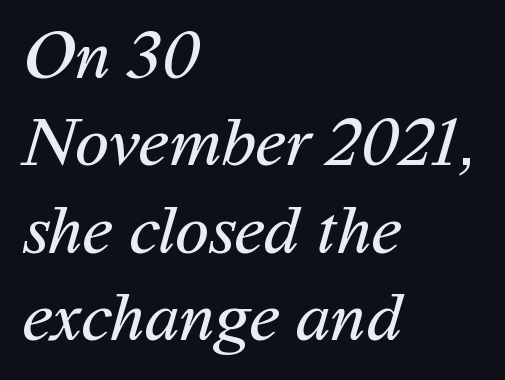
{"serif": "no", "bold": "no", "weight": "regular", "width": "normal", "stroke_contrast": "medium", "x_height": "medium", "monospaced": "no", "underline": "no", "align": "left", "line_spacing": "normal", "line_spacing_ratio": 1.25, "letter_spacing": "normal", "letter_spacing_em": 0.0, "glyph_px": 70}
